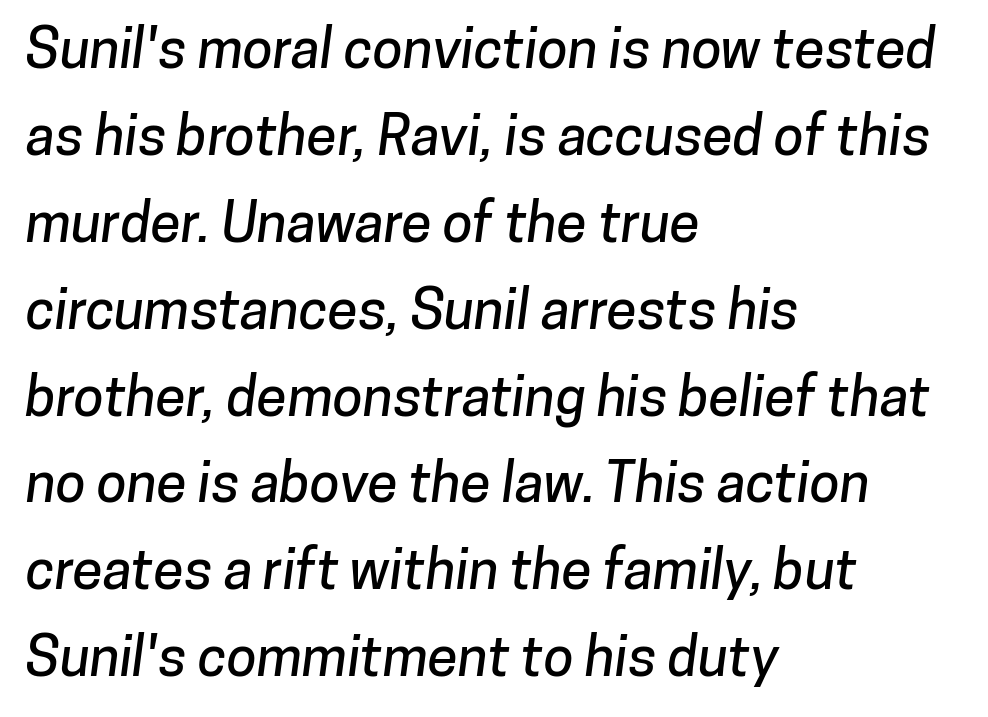
The image shows 55 px sans-serif type; set left-aligned, normal line spacing (1.58x), normal letter spacing, not underlined; low stroke contrast and a medium x-height.
